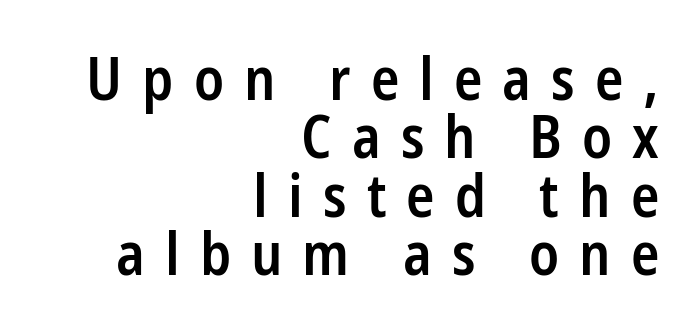
{"serif": "no", "italic": "no", "bold": "semi", "weight": "semibold", "width": "condensed", "stroke_contrast": "low", "x_height": "medium", "monospaced": "no", "underline": "no", "align": "right", "line_spacing": "tight", "line_spacing_ratio": 0.99, "letter_spacing": "wide", "letter_spacing_em": 0.34, "glyph_px": 59}
